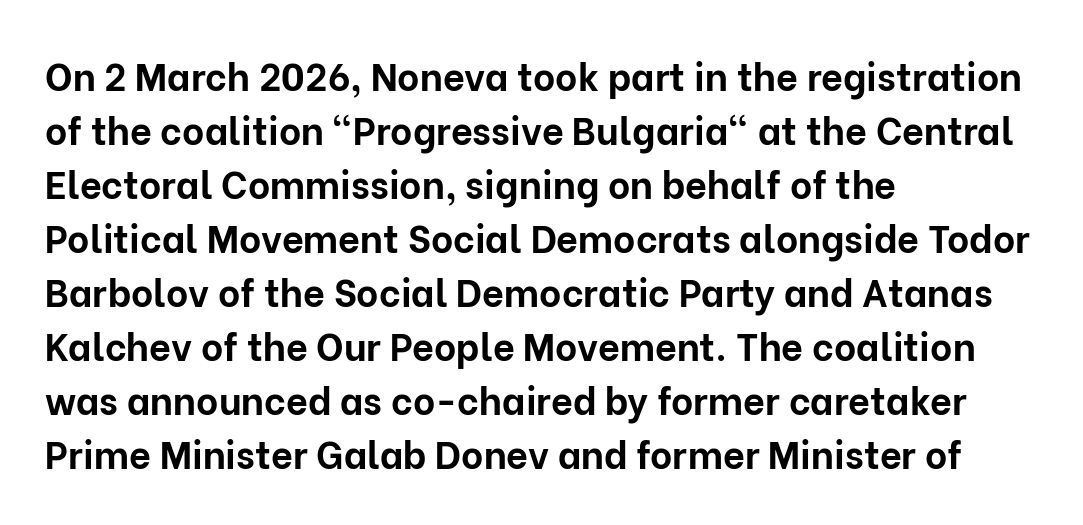
Q: Is the text bold? A: Yes.
Q: Is the text italic (slanted)? A: No, it is upright.
Q: Is the typeface a serif or a sans-serif typeface? A: Sans-serif.
Q: Is the text underlined? A: No.
Q: How is the paragraph aligned? A: Left-aligned.
Q: Is the spacing between letters normal or unusually wide? A: Normal.
Q: Is the spacing between lines tight, normal or loose? A: Normal.
Q: Width (condensed, normal, or wide)? A: Normal.
Q: Stroke contrast? A: Low.
Q: x-height? A: Medium.
Q: Monospaced? A: No.
